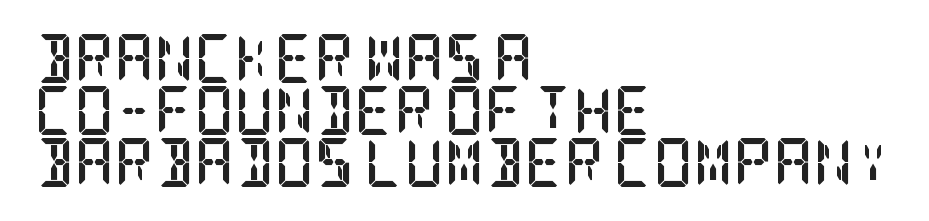
The image shows 49 px semibold, condensed serif type, upright; set left-aligned, tight line spacing (1.06x), normal letter spacing, not underlined; low stroke contrast and a large x-height.
